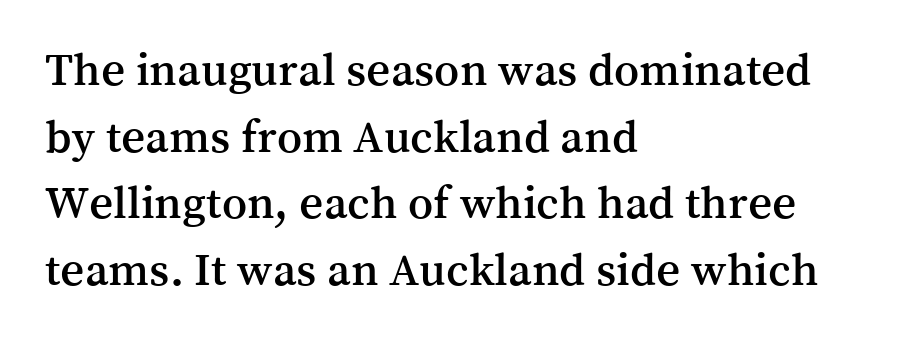
Q: Is the text italic (slanted)? A: No, it is upright.
Q: Is the typeface a serif or a sans-serif typeface? A: Serif.
Q: Is the text underlined? A: No.
Q: How is the paragraph aligned? A: Left-aligned.
Q: Is the spacing between letters normal or unusually wide? A: Normal.
Q: Is the spacing between lines tight, normal or loose? A: Normal.
Q: Width (condensed, normal, or wide)? A: Normal.
Q: Stroke contrast? A: Medium.
Q: x-height? A: Medium.
Q: Monospaced? A: No.
